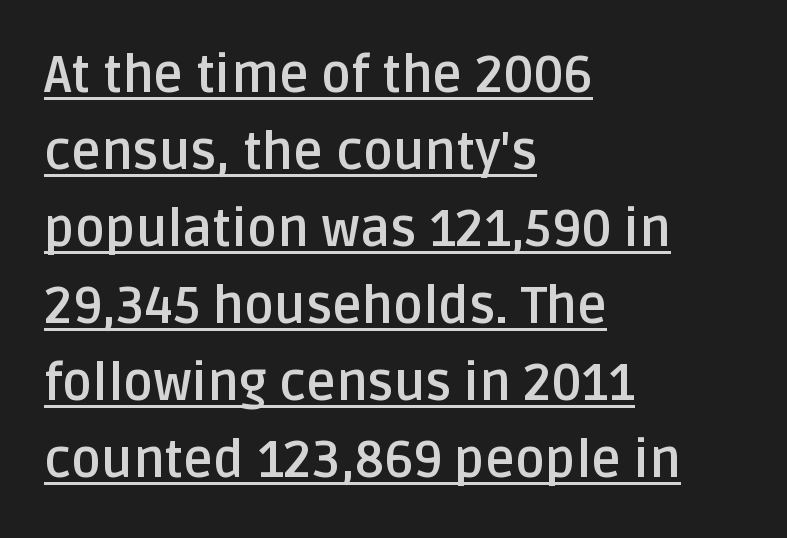
The image shows 51 px semibold sans-serif type, upright; set left-aligned, normal line spacing (1.51x), normal letter spacing, underlined; low stroke contrast and a large x-height.
